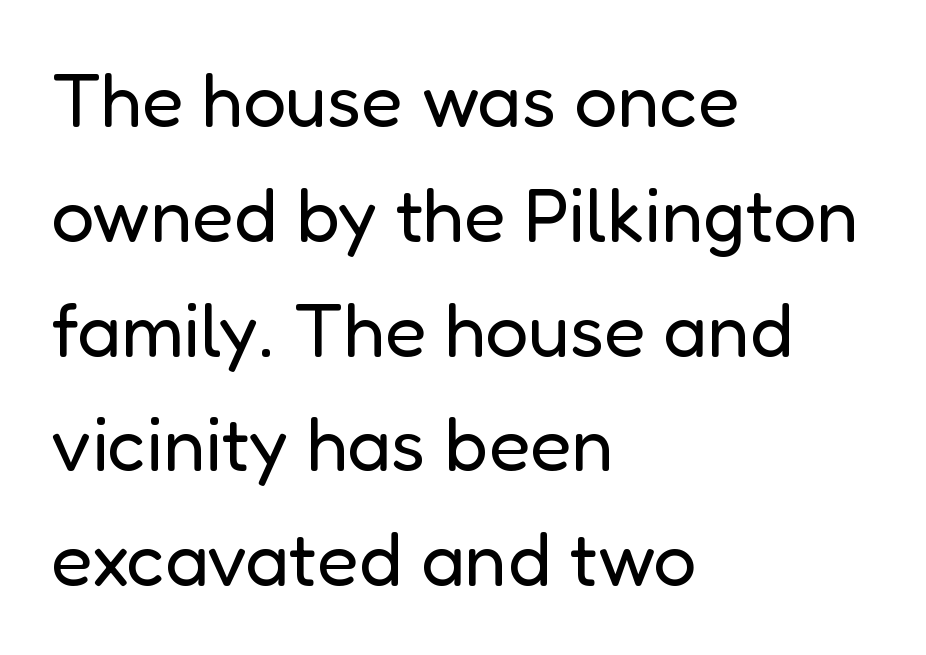
Character widths vary here, with narrow letters taking less room than wide ones. Font category for this specimen: sans-serif. Caption: standard tracking, unaltered. Is there much room between lines? A standard amount, neither cramped nor airy. This rendering uses left alignment, leaving the right contour irregular.
